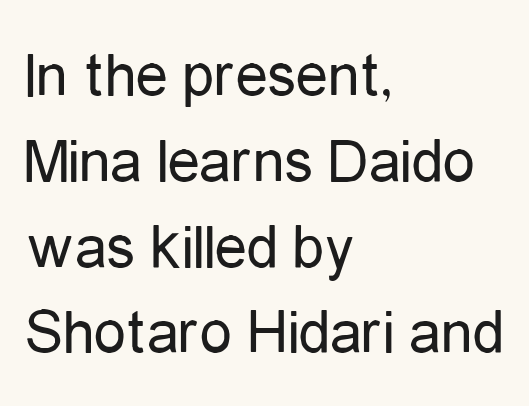
Q: Is the text bold? A: No.
Q: Is the text italic (slanted)? A: No, it is upright.
Q: Is the typeface a serif or a sans-serif typeface? A: Sans-serif.
Q: Is the text underlined? A: No.
Q: How is the paragraph aligned? A: Left-aligned.
Q: Is the spacing between letters normal or unusually wide? A: Normal.
Q: Is the spacing between lines tight, normal or loose? A: Normal.
Q: Width (condensed, normal, or wide)? A: Condensed.
Q: Stroke contrast? A: Low.
Q: x-height? A: Medium.
Q: Monospaced? A: No.
